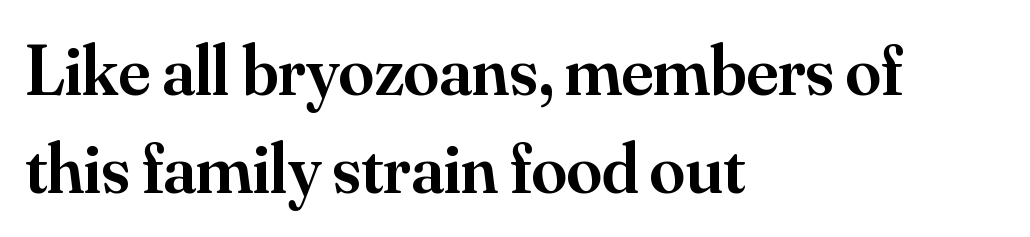
Q: Is the text bold? A: Semi-bold.
Q: Is the text italic (slanted)? A: No, it is upright.
Q: Is the typeface a serif or a sans-serif typeface? A: Serif.
Q: Is the text underlined? A: No.
Q: How is the paragraph aligned? A: Left-aligned.
Q: Is the spacing between letters normal or unusually wide? A: Normal.
Q: Is the spacing between lines tight, normal or loose? A: Normal.
Q: Width (condensed, normal, or wide)? A: Normal.
Q: Stroke contrast? A: Medium.
Q: x-height? A: Small.
Q: Monospaced? A: No.
